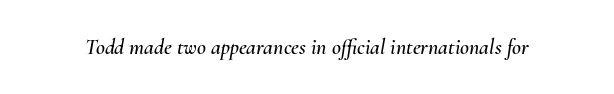
The image shows 22 px text type, italic (leaning right); set normal letter spacing, not underlined.
